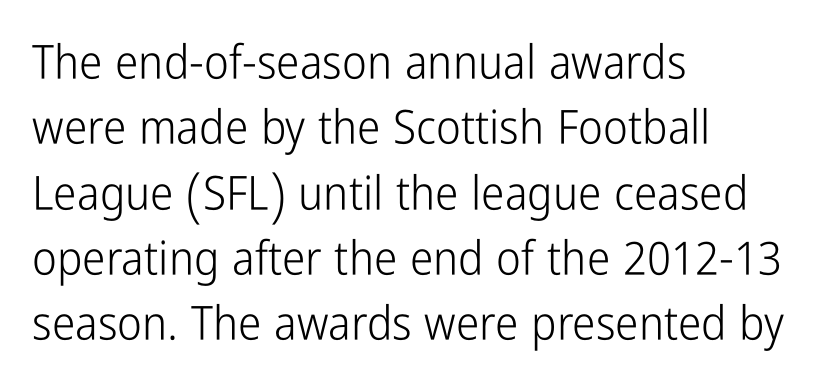
{"serif": "no", "italic": "no", "bold": "no", "weight": "light", "width": "condensed", "stroke_contrast": "low", "x_height": "medium", "monospaced": "no", "underline": "no", "align": "left", "line_spacing": "normal", "line_spacing_ratio": 1.39, "letter_spacing": "normal", "letter_spacing_em": 0.0, "glyph_px": 47}
